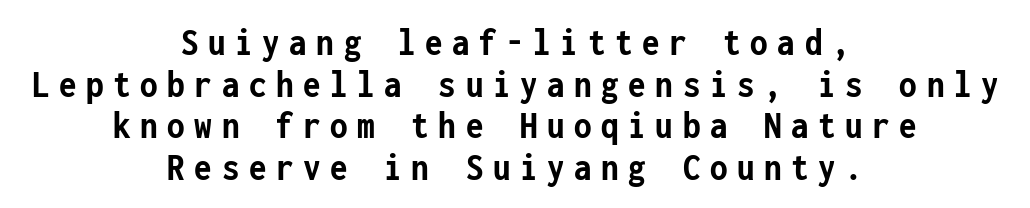
Q: Is the text bold? A: Yes.
Q: Is the text italic (slanted)? A: No, it is upright.
Q: Is the typeface a serif or a sans-serif typeface? A: Sans-serif.
Q: Is the text underlined? A: No.
Q: How is the paragraph aligned? A: Centered.
Q: Is the spacing between letters normal or unusually wide? A: Unusually wide.
Q: Is the spacing between lines tight, normal or loose? A: Tight.
Q: Width (condensed, normal, or wide)? A: Condensed.
Q: Stroke contrast? A: Low.
Q: x-height? A: Medium.
Q: Monospaced? A: Yes.
